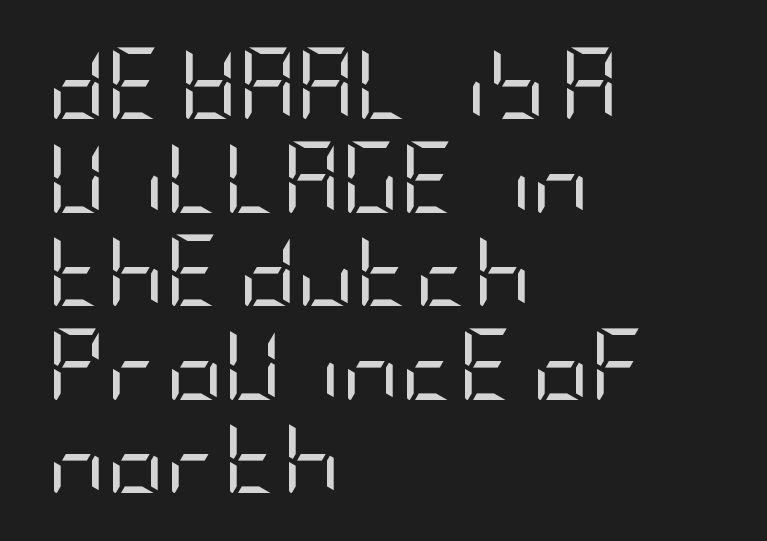
The image shows 72 px regular-weight, condensed sans-serif type, upright; set left-aligned, normal line spacing (1.3x), normal letter spacing, not underlined; low stroke contrast and a large x-height.
